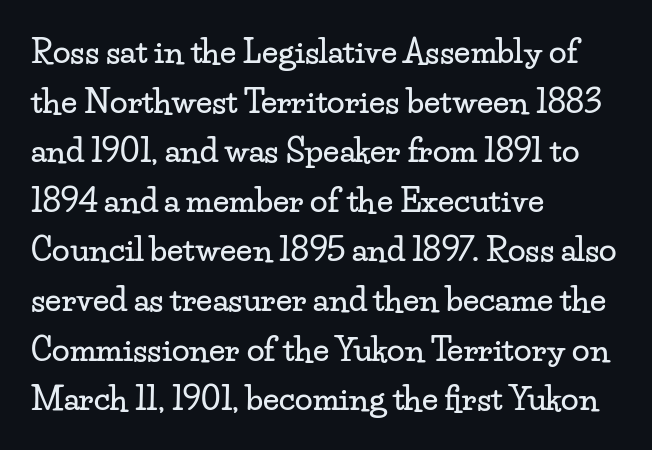
Q: Is the text italic (slanted)? A: No, it is upright.
Q: Is the typeface a serif or a sans-serif typeface? A: Serif.
Q: Is the text underlined? A: No.
Q: How is the paragraph aligned? A: Left-aligned.
Q: Is the spacing between letters normal or unusually wide? A: Normal.
Q: Is the spacing between lines tight, normal or loose? A: Normal.
Q: Width (condensed, normal, or wide)? A: Wide.
Q: Stroke contrast? A: Low.
Q: x-height? A: Small.
Q: Monospaced? A: No.
